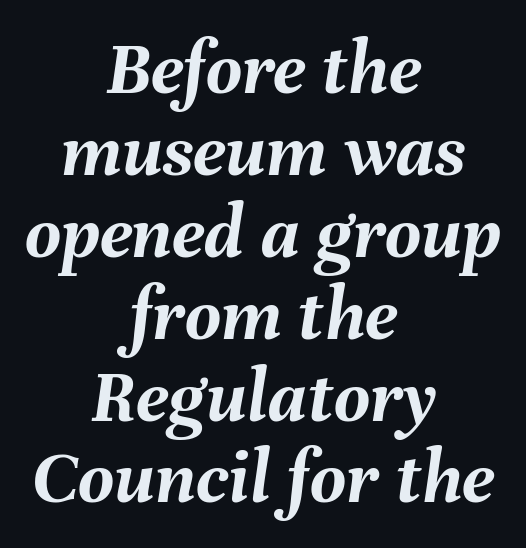
Q: Is the text bold? A: Yes.
Q: Is the text italic (slanted)? A: Yes, it leans right by about 8 degrees.
Q: Is the text underlined? A: No.
Q: How is the paragraph aligned? A: Centered.
Q: Is the spacing between letters normal or unusually wide? A: Normal.
Q: Is the spacing between lines tight, normal or loose? A: Tight.
Q: Width (condensed, normal, or wide)? A: Normal.
Q: Stroke contrast? A: Medium.
Q: x-height? A: Medium.
Q: Monospaced? A: No.
